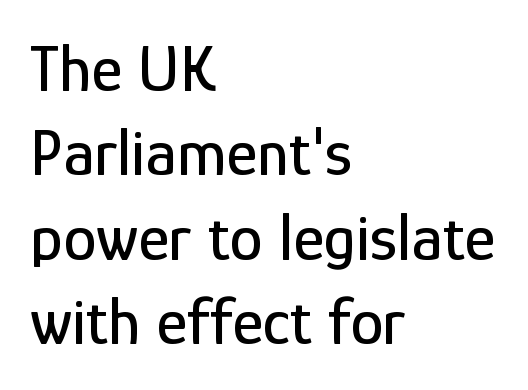
The baseline area is clear. In terms of letterform style, serifs are entirely absent. Line starts are locked; line ends wander. Default kerning and tracking; the words read as compact shapes. The leading is moderate, giving the passage an even texture.
